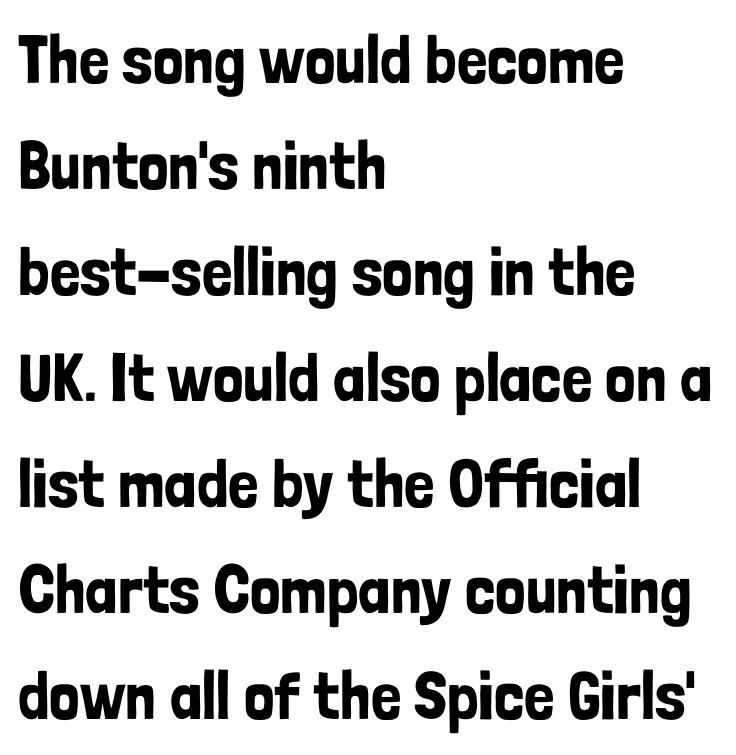
This sample uses an upright cut, with every glyph sitting square on the baseline. A sans-serif font was chosen for this passage. Nobody touched the tracking dial on this one. Evenly set lines give the paragraph a standard silhouette.
